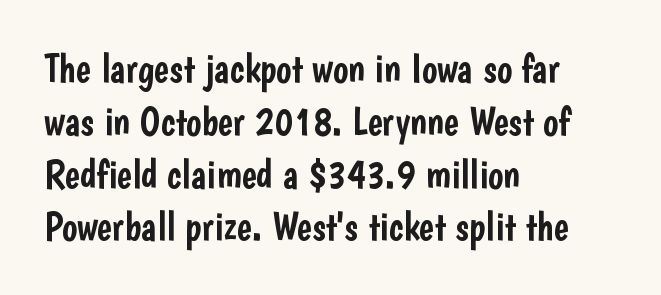
Note the varied advance widths — an 'i' is clearly narrower than an 'm'. Descenders are the only things crossing below the line. Honestly, the letter spacing is just normal — you wouldn't notice it. The font family rendered here belongs to the sans-serif group. Teacher's note: observe the even left margin — that is flush-left alignment. Designer's note — italics off, roman on.
